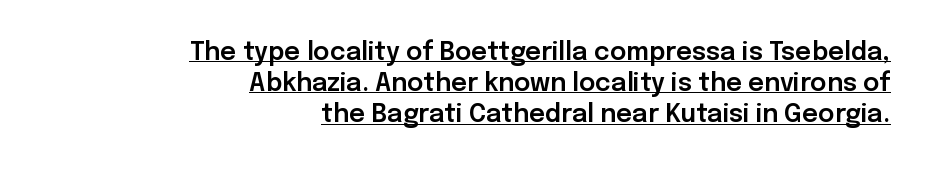
The glyphs are accompanied by a horizontal stroke just below them. In terms of posture, this sample is upright. Is the letter spacing exaggerated? No — it looks like the ordinary default. The passage is arranged like a letterhead date or caption credit — flush right. How would I describe the line gaps? Plain and ordinary.
